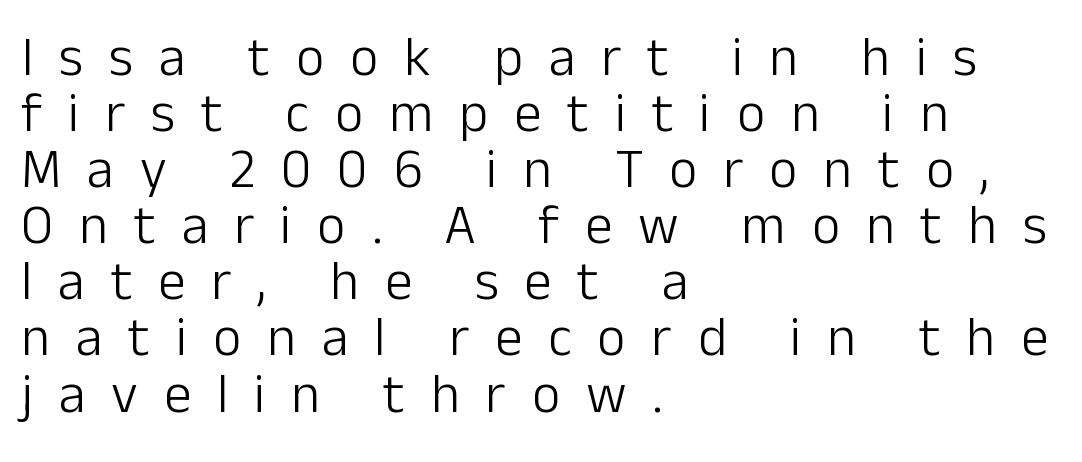
The image shows 55 px light sans-serif type, upright; set left-aligned, tight line spacing (1.02x), unusually wide letter spacing (+0.47 em), not underlined; low stroke contrast and a medium x-height.
